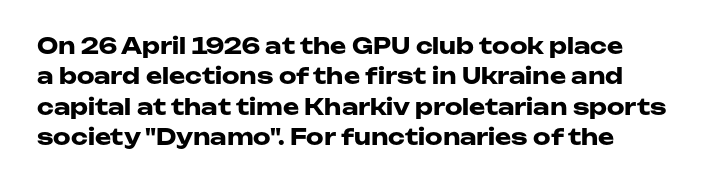
Q: Is the text bold? A: Yes.
Q: Is the text italic (slanted)? A: No, it is upright.
Q: Is the text underlined? A: No.
Q: How is the paragraph aligned? A: Left-aligned.
Q: Is the spacing between letters normal or unusually wide? A: Normal.
Q: Is the spacing between lines tight, normal or loose? A: Normal.
